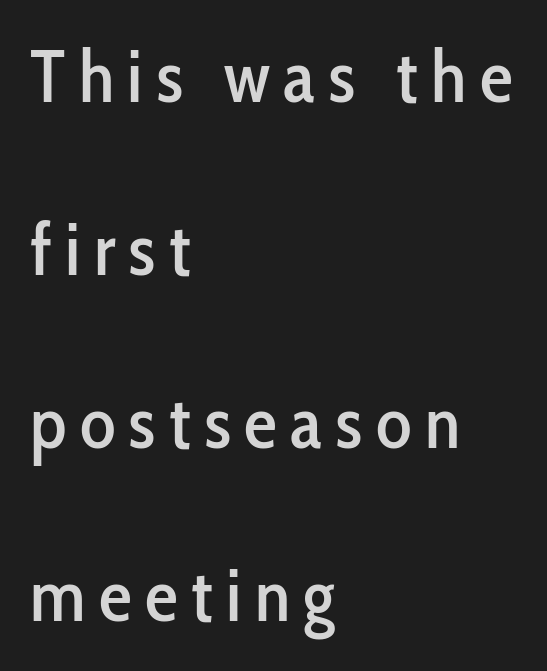
Q: Is the text italic (slanted)? A: No, it is upright.
Q: Is the typeface a serif or a sans-serif typeface? A: Sans-serif.
Q: Is the text underlined? A: No.
Q: How is the paragraph aligned? A: Left-aligned.
Q: Is the spacing between lines tight, normal or loose? A: Loose.
Q: Width (condensed, normal, or wide)? A: Condensed.
Q: Stroke contrast? A: Low.
Q: x-height? A: Medium.
Q: Monospaced? A: No.
